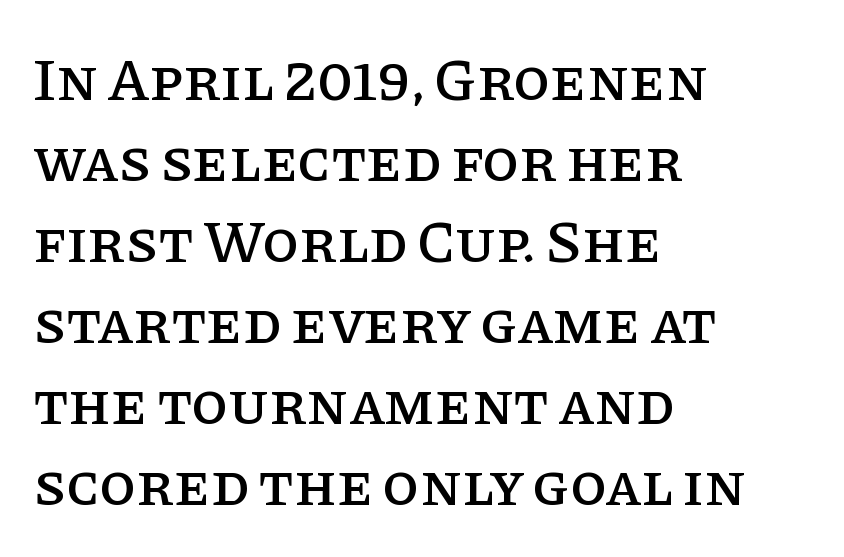
Q: Is the text italic (slanted)? A: No, it is upright.
Q: Is the typeface a serif or a sans-serif typeface? A: Serif.
Q: Is the text underlined? A: No.
Q: How is the paragraph aligned? A: Left-aligned.
Q: Is the spacing between letters normal or unusually wide? A: Normal.
Q: Is the spacing between lines tight, normal or loose? A: Normal.
Q: Width (condensed, normal, or wide)? A: Normal.
Q: Stroke contrast? A: Low.
Q: x-height? A: Large.
Q: Monospaced? A: No.
